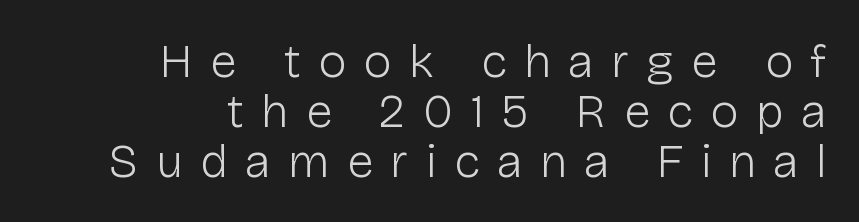
The image shows 48 px light sans-serif type, upright; set right-aligned, tight line spacing (1.04x), unusually wide letter spacing (+0.36 em), not underlined; low stroke contrast and a medium x-height.
